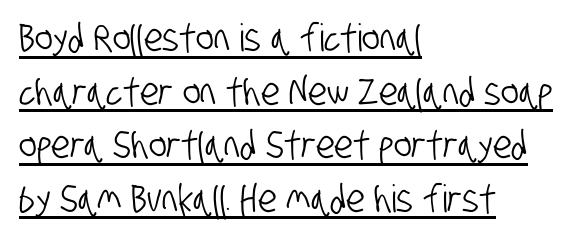
The image shows 38 px condensed sans-serif type; set left-aligned, normal line spacing (1.41x), normal letter spacing, underlined; low stroke contrast and a large x-height.
